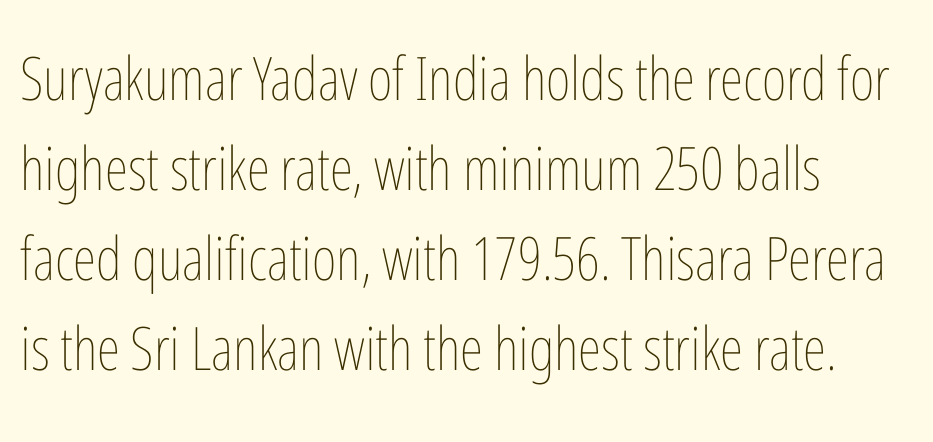
The image shows 60 px thin, condensed type, upright; set left-aligned, normal line spacing (1.5x), normal letter spacing, not underlined; low stroke contrast and a medium x-height.
